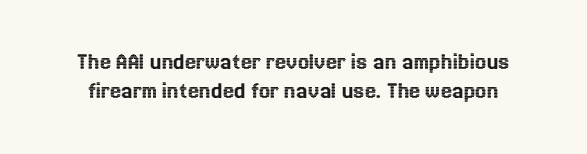
Q: Is the text italic (slanted)? A: No, it is upright.
Q: Is the text underlined? A: No.
Q: Is the spacing between letters normal or unusually wide? A: Normal.
